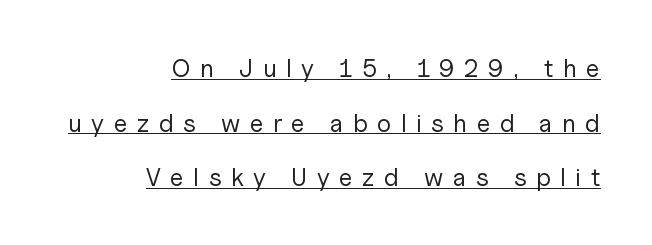
The image shows 25 px text type, upright; set right-aligned, loose line spacing (2.19x), unusually wide letter spacing (+0.38 em), underlined.
